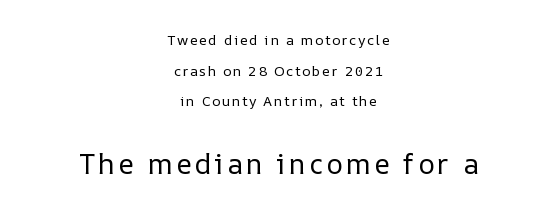
Q: Is the text bold? A: No.
Q: Is the text italic (slanted)? A: No, it is upright.
Q: Is the text underlined? A: No.
Q: How is the paragraph aligned? A: Centered.
Q: Is the spacing between lines tight, normal or loose? A: Loose.
Q: Which block of text is set in a larger size, the first (top) or the second (bottom)? A: The second (bottom) one.
Q: Width (condensed, normal, or wide)? A: Normal.
Q: Stroke contrast? A: Low.
Q: x-height? A: Medium.
Q: Monospaced? A: No.
